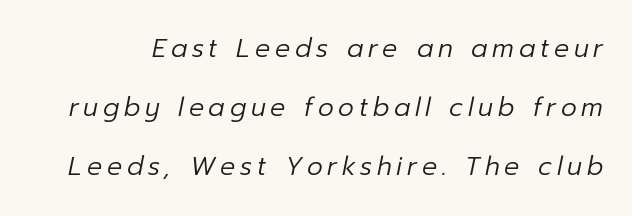
The image shows 25 px text type, italic (leaning right); set loose line spacing (2.37x), not underlined.
